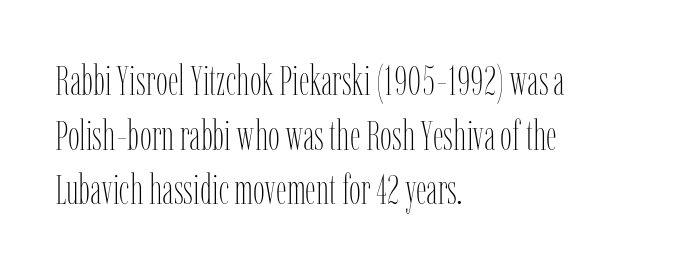
Q: Is the text bold? A: No.
Q: Is the text italic (slanted)? A: No, it is upright.
Q: Is the text underlined? A: No.
Q: How is the paragraph aligned? A: Left-aligned.
Q: Is the spacing between letters normal or unusually wide? A: Normal.
Q: Is the spacing between lines tight, normal or loose? A: Normal.
Q: Width (condensed, normal, or wide)? A: Condensed.
Q: Stroke contrast? A: Low.
Q: x-height? A: Medium.
Q: Monospaced? A: No.
